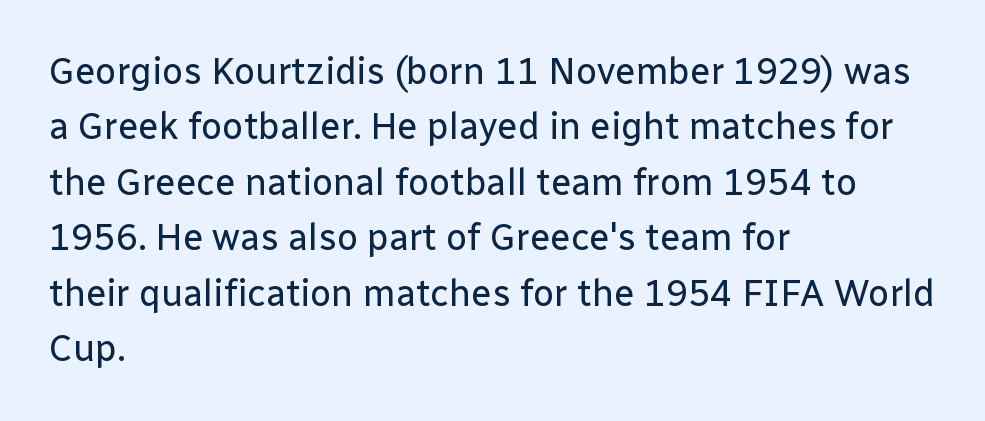
The image shows 37 px regular-weight sans-serif type, upright; set left-aligned, normal line spacing (1.5x), normal letter spacing, not underlined; low stroke contrast and a medium x-height.
